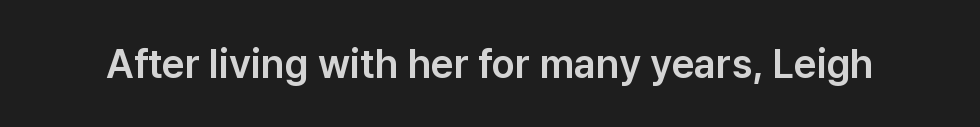
Every stem runs plumb, perpendicular to the baseline. The foot of each line stays bare and open. Here the designer chose a conventional face with non-uniform glyph widths. This rendering leaves character spacing at its baseline value.
